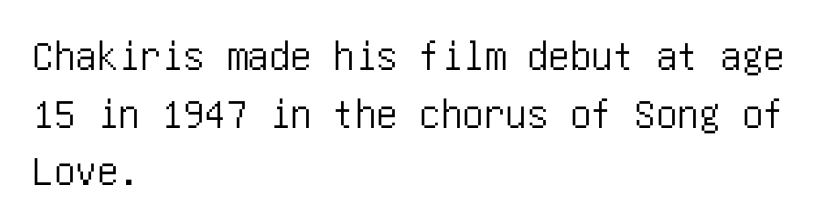
The image shows 43 px condensed sans-serif type, upright; set left-aligned, normal line spacing (1.34x), normal letter spacing, not underlined; low stroke contrast and a large x-height.
